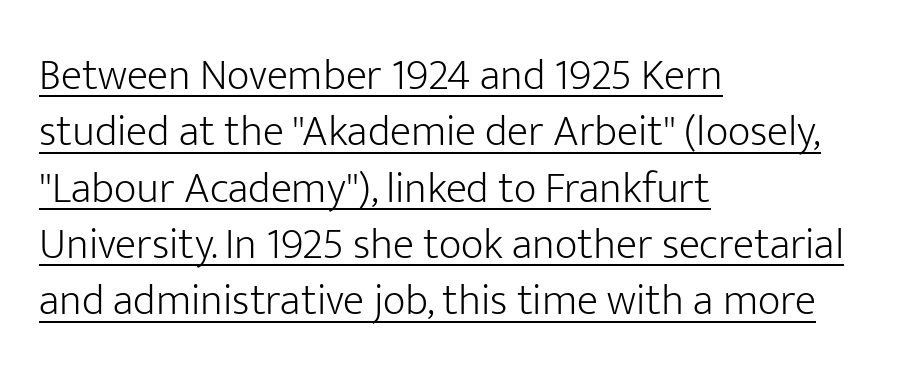
Looks like regular typesetting: each glyph gets only the width it needs. No extra ink here — the face is not bold. Do the letters lean? They stand straight. A typesetter would call this leading conventional body-copy spacing. A rule runs beneath these lines of type. Each letter's strokes conclude bluntly, with no projecting serifs.
